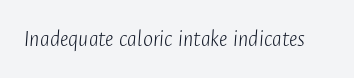
The image shows 24 px text type, italic (leaning right); set normal letter spacing, not underlined.
